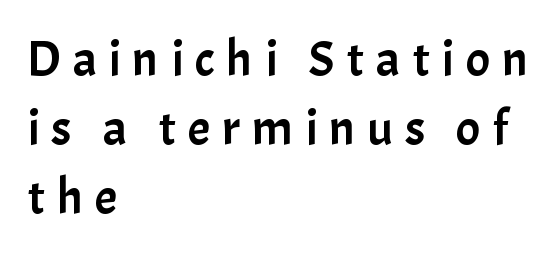
Q: Is the text italic (slanted)? A: No, it is upright.
Q: Is the typeface a serif or a sans-serif typeface? A: Sans-serif.
Q: Is the text underlined? A: No.
Q: How is the paragraph aligned? A: Left-aligned.
Q: Is the spacing between letters normal or unusually wide? A: Unusually wide.
Q: Is the spacing between lines tight, normal or loose? A: Normal.
Q: Width (condensed, normal, or wide)? A: Normal.
Q: Stroke contrast? A: Low.
Q: x-height? A: Medium.
Q: Monospaced? A: No.
